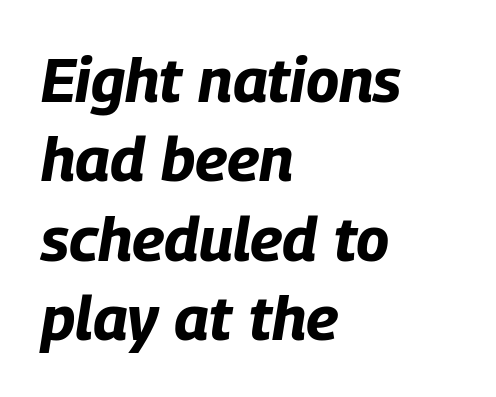
{"italic": "yes", "lean": "right", "slant_degrees": 9, "bold": "yes", "weight": "bold", "width": "condensed", "stroke_contrast": "low", "x_height": "large", "monospaced": "no", "underline": "no", "align": "left", "line_spacing": "normal", "line_spacing_ratio": 1.28, "letter_spacing": "normal", "letter_spacing_em": 0.0, "glyph_px": 62}
